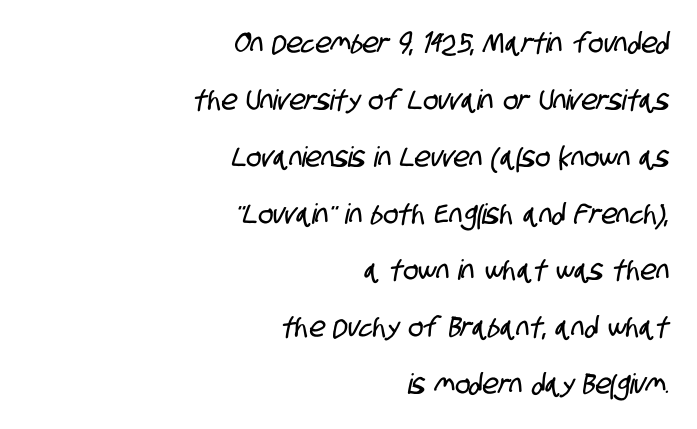
Q: Is the typeface a serif or a sans-serif typeface? A: Sans-serif.
Q: Is the text underlined? A: No.
Q: How is the paragraph aligned? A: Right-aligned.
Q: Is the spacing between letters normal or unusually wide? A: Normal.
Q: Is the spacing between lines tight, normal or loose? A: Loose.
Q: Width (condensed, normal, or wide)? A: Condensed.
Q: Stroke contrast? A: Low.
Q: x-height? A: Large.
Q: Monospaced? A: No.
